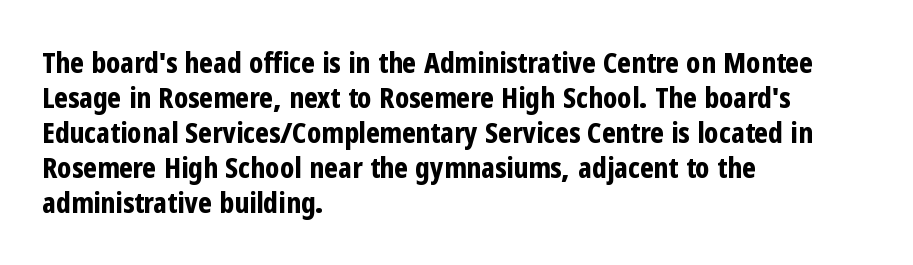
The image shows 29 px bold, condensed sans-serif type, upright; set left-aligned, line spacing 1.21x, normal letter spacing, not underlined; low stroke contrast and a medium x-height.
